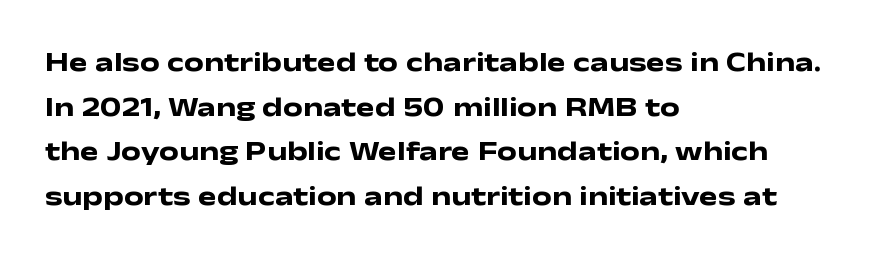
Q: Is the text bold? A: Yes.
Q: Is the text italic (slanted)? A: No, it is upright.
Q: Is the typeface a serif or a sans-serif typeface? A: Sans-serif.
Q: Is the text underlined? A: No.
Q: How is the paragraph aligned? A: Left-aligned.
Q: Is the spacing between letters normal or unusually wide? A: Normal.
Q: Is the spacing between lines tight, normal or loose? A: Normal.
Q: Width (condensed, normal, or wide)? A: Wide.
Q: Stroke contrast? A: Low.
Q: x-height? A: Medium.
Q: Monospaced? A: No.
